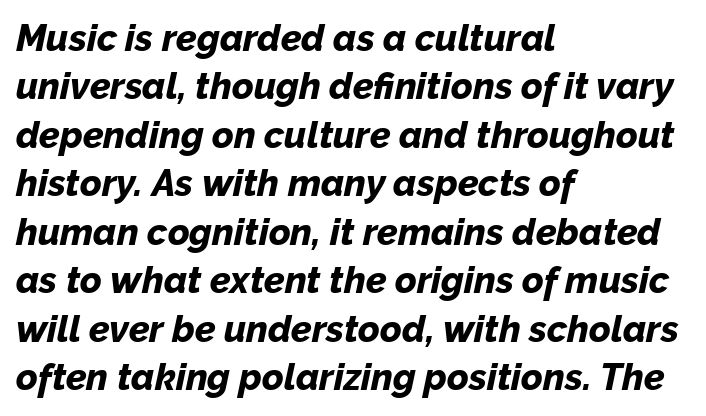
The zone under the glyphs is completely vacant. Proportional: the letters do not fall into vertical columns. The rendering anchors every line to the left-hand side. This sample uses an oblique cut, with every glyph tilted off the vertical. Summary of weight: heavy, a full bold.
